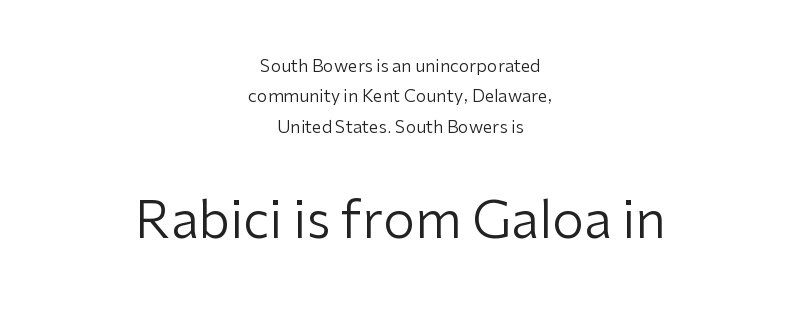
Serif or sans? Sans — the stroke terminals are bare. A typesetter would call this zero additional tracking. The passage shown is not underscored anywhere. The typesetter chose a symmetrical, centered arrangement here. The composition opens small and finishes big. Note the varied advance widths — an 'i' is clearly narrower than an 'm'.
